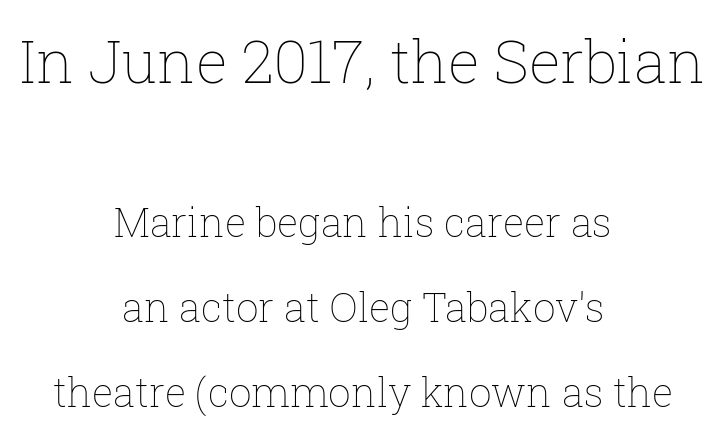
Q: Is the text bold? A: No.
Q: Is the text italic (slanted)? A: No, it is upright.
Q: Is the text underlined? A: No.
Q: How is the paragraph aligned? A: Centered.
Q: Is the spacing between letters normal or unusually wide? A: Normal.
Q: Is the spacing between lines tight, normal or loose? A: Loose.
Q: Which block of text is set in a larger size, the first (top) or the second (bottom)? A: The first (top) one.
Q: Width (condensed, normal, or wide)? A: Normal.
Q: Stroke contrast? A: Low.
Q: x-height? A: Medium.
Q: Monospaced? A: No.
